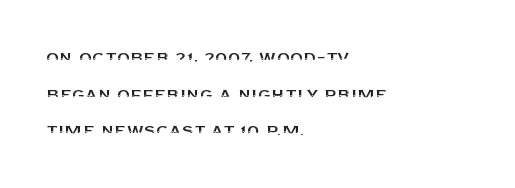
The gaps between neighbouring characters are ordinary and unremarkable. Quick note: not italic, upright. Descenders hang freely into open space. These lines stack with their left ends in a neat column.
